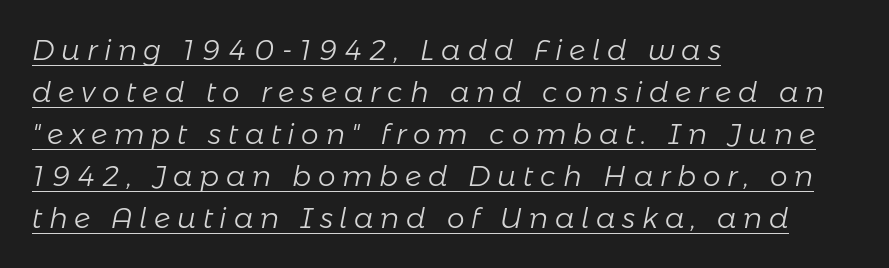
Q: Is the text bold? A: No.
Q: Is the text italic (slanted)? A: Yes, it leans right by about 11 degrees.
Q: Is the text underlined? A: Yes.
Q: How is the paragraph aligned? A: Left-aligned.
Q: Is the spacing between letters normal or unusually wide? A: Unusually wide.
Q: Is the spacing between lines tight, normal or loose? A: Normal.
Q: Width (condensed, normal, or wide)? A: Normal.
Q: Stroke contrast? A: Low.
Q: x-height? A: Medium.
Q: Monospaced? A: No.
